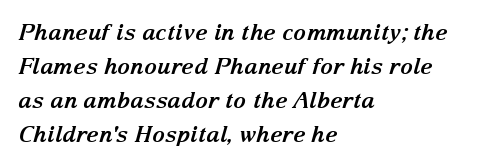
The image shows 22 px bold type, italic (leaning right); set left-aligned, normal line spacing (1.55x), normal letter spacing, not underlined.
